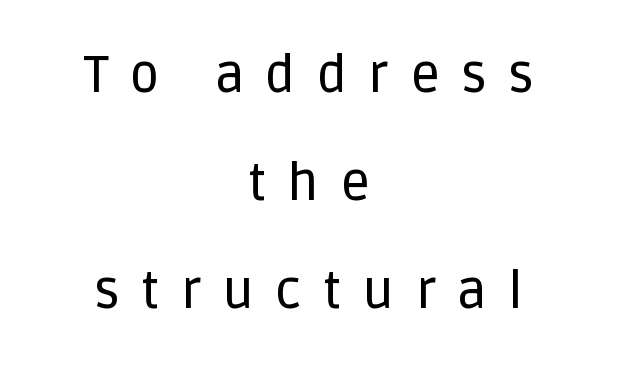
Q: Is the text italic (slanted)? A: No, it is upright.
Q: Is the typeface a serif or a sans-serif typeface? A: Sans-serif.
Q: Is the text underlined? A: No.
Q: How is the paragraph aligned? A: Centered.
Q: Is the spacing between letters normal or unusually wide? A: Unusually wide.
Q: Is the spacing between lines tight, normal or loose? A: Loose.
Q: Width (condensed, normal, or wide)? A: Normal.
Q: Stroke contrast? A: Low.
Q: x-height? A: Large.
Q: Monospaced? A: No.
